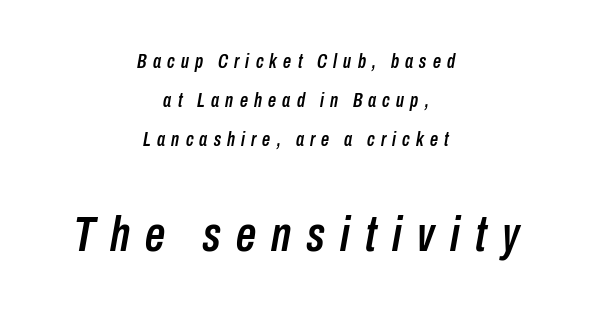
{"italic": "yes", "lean": "right", "slant_degrees": 10, "width": "condensed", "stroke_contrast": "low", "x_height": "medium", "monospaced": "no", "underline": "no", "align": "center", "line_spacing": "loose", "line_spacing_ratio": 1.95, "letter_spacing": "wide", "letter_spacing_em": 0.31, "larger_block": "second", "size_ratio": 2.5, "glyph_px": 50}
